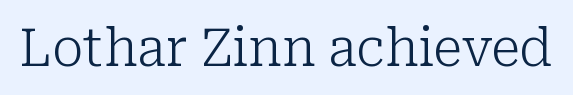
The image shows 53 px light serif type, upright; set normal letter spacing, not underlined; low stroke contrast and a medium x-height.
